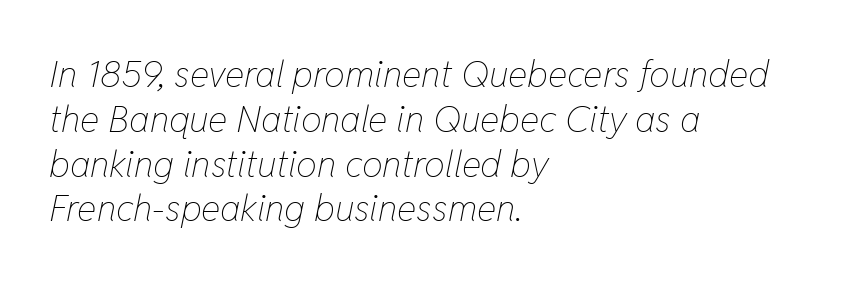
Q: Is the text bold? A: No.
Q: Is the text italic (slanted)? A: Yes, it leans right by about 11 degrees.
Q: Is the text underlined? A: No.
Q: How is the paragraph aligned? A: Left-aligned.
Q: Is the spacing between letters normal or unusually wide? A: Normal.
Q: Width (condensed, normal, or wide)? A: Condensed.
Q: Stroke contrast? A: Low.
Q: x-height? A: Medium.
Q: Monospaced? A: No.
